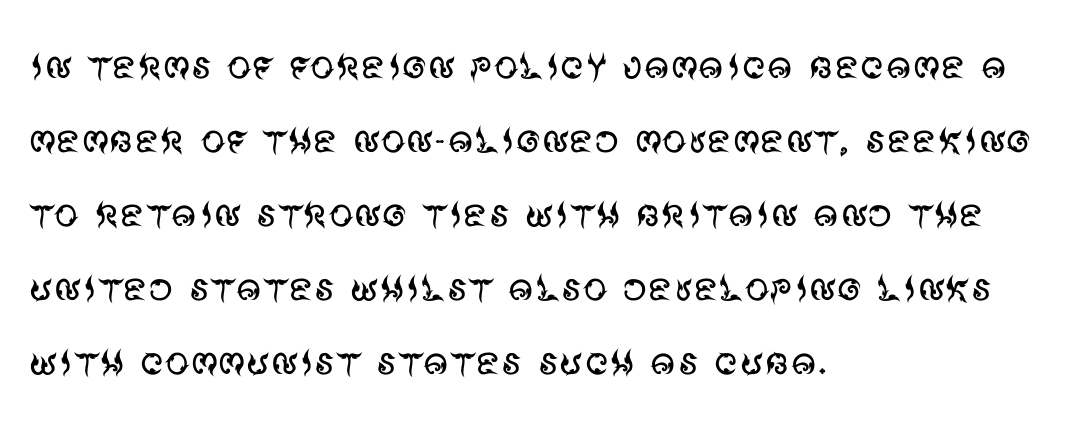
{"serif": "no", "italic": "no", "bold": "no", "weight": "regular", "width": "normal", "stroke_contrast": "medium", "x_height": "large", "monospaced": "no", "underline": "no", "align": "left", "line_spacing": "normal", "line_spacing_ratio": 1.51, "letter_spacing": "normal", "letter_spacing_em": 0.0, "glyph_px": 49}
